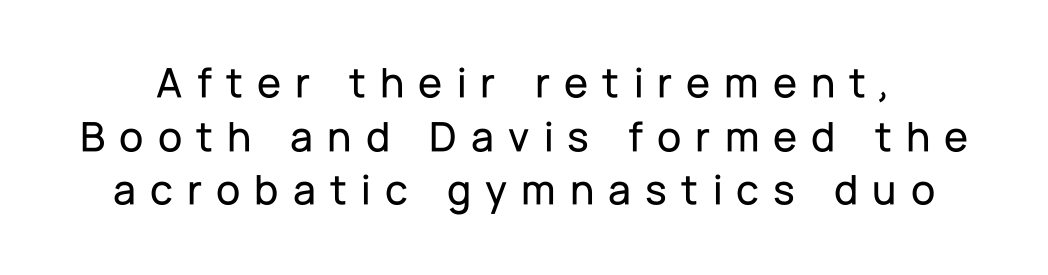
The image shows 44 px sans-serif type, upright; set line spacing 1.22x, unusually wide letter spacing (+0.32 em), not underlined; low stroke contrast and a medium x-height.
